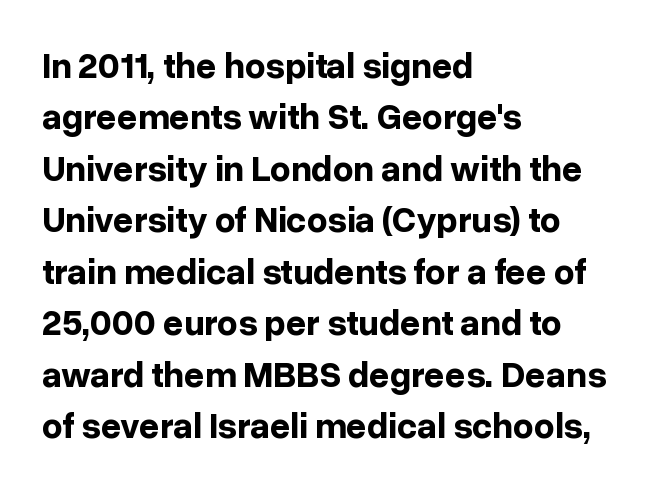
The image shows 36 px bold sans-serif type, upright; set left-aligned, normal line spacing (1.43x), normal letter spacing, not underlined; low stroke contrast and a medium x-height.
